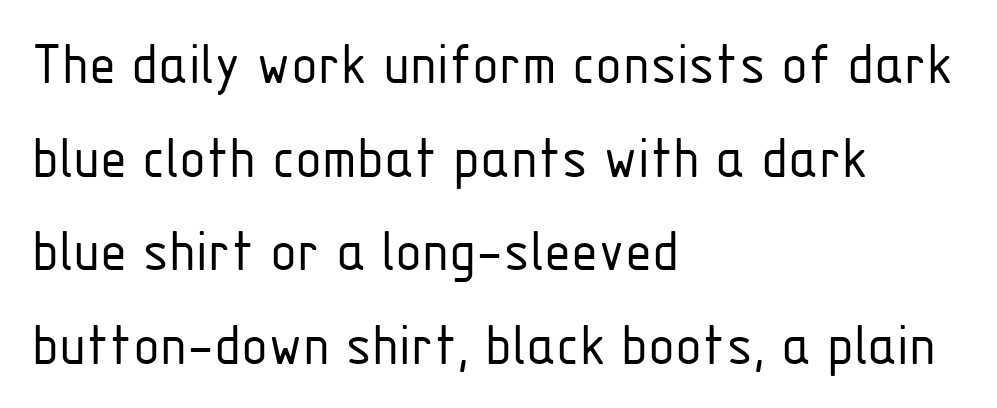
{"serif": "no", "italic": "no", "bold": "no", "weight": "light", "width": "condensed", "stroke_contrast": "low", "x_height": "medium", "monospaced": "no", "underline": "no", "align": "left", "line_spacing": "normal", "line_spacing_ratio": 1.51, "letter_spacing": "normal", "letter_spacing_em": 0.0, "glyph_px": 62}
